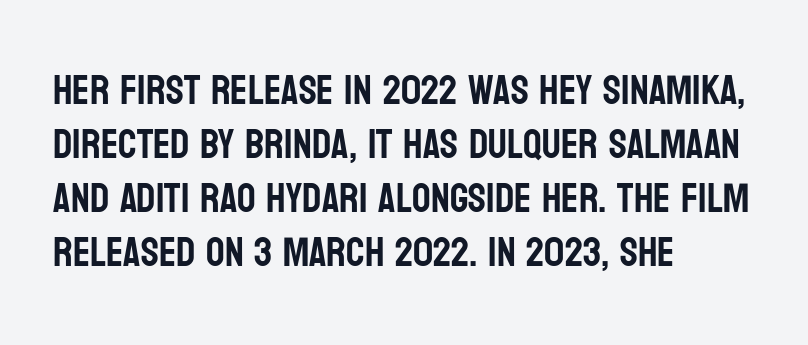
Letter spacing: default. This sample uses an upright cut, with every glyph sitting square on the baseline. Teacher's note: observe the even left margin — that is flush-left alignment. Unlike a traditional serif, this face leaves its strokes unadorned.
